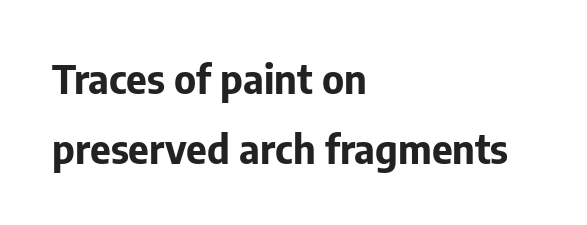
The image shows 40 px bold sans-serif type, upright; set left-aligned, line spacing 1.74x, normal letter spacing, not underlined; low stroke contrast and a medium x-height.
